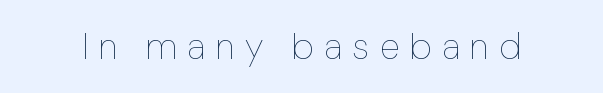
The specimen omits any rule beneath the text block's lines. The rendering uses natural spacing where letterforms have individual widths. The letterforms stand isolated, each surrounded by extra space. Posture: straight, roman, zero tilt. No extra ink here — the face is not bold.
